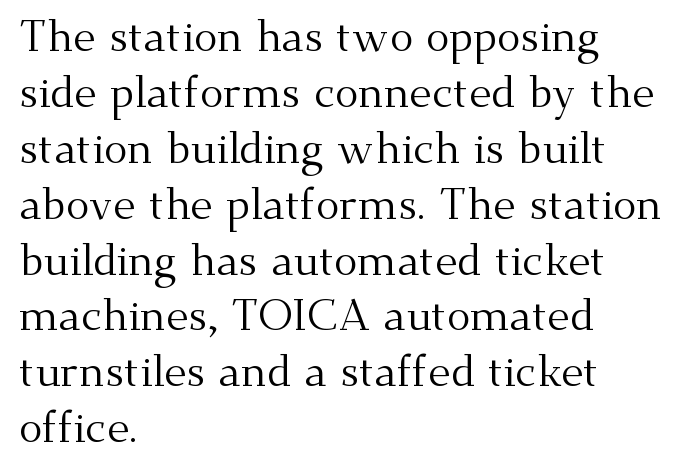
{"serif": "yes", "italic": "no", "bold": "no", "weight": "regular", "width": "normal", "stroke_contrast": "medium", "x_height": "small", "monospaced": "no", "underline": "no", "align": "left", "line_spacing": "normal", "line_spacing_ratio": 1.27, "letter_spacing": "normal", "letter_spacing_em": 0.0, "glyph_px": 44}
